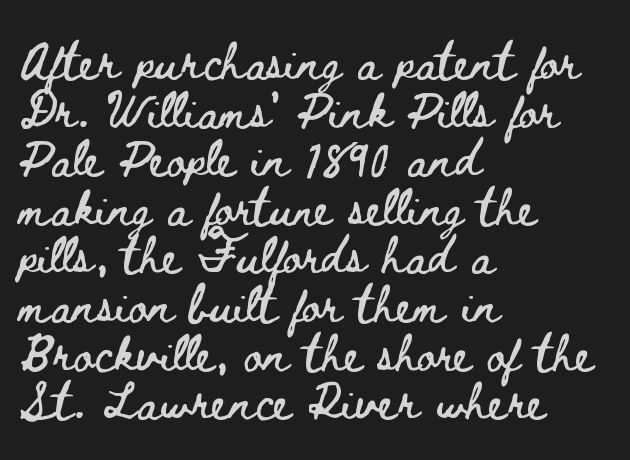
{"width": "wide", "stroke_contrast": "low", "x_height": "small", "monospaced": "no", "underline": "no", "align": "left", "line_spacing": "normal", "line_spacing_ratio": 1.35, "letter_spacing": "normal", "letter_spacing_em": 0.0, "glyph_px": 36}
